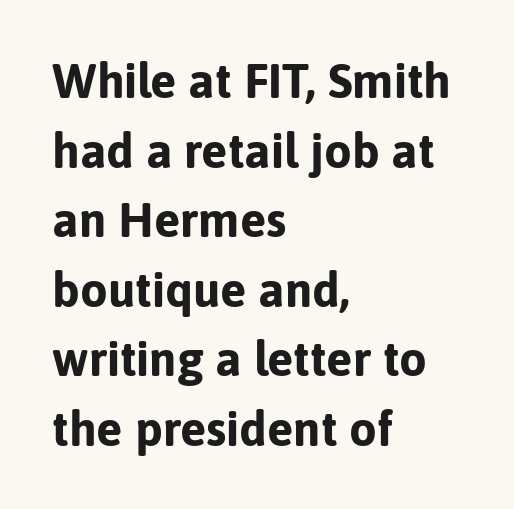
Q: Is the text bold? A: Yes.
Q: Is the text italic (slanted)? A: No, it is upright.
Q: Is the typeface a serif or a sans-serif typeface? A: Sans-serif.
Q: Is the text underlined? A: No.
Q: How is the paragraph aligned? A: Left-aligned.
Q: Is the spacing between letters normal or unusually wide? A: Normal.
Q: Is the spacing between lines tight, normal or loose? A: Normal.
Q: Width (condensed, normal, or wide)? A: Normal.
Q: Stroke contrast? A: Low.
Q: x-height? A: Medium.
Q: Monospaced? A: No.
